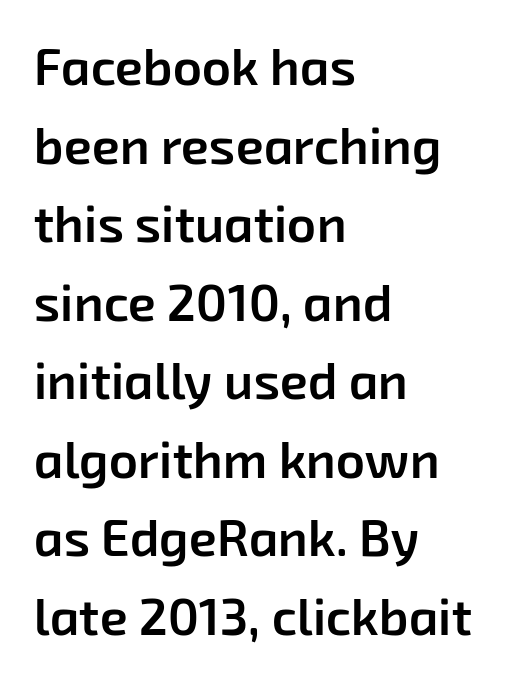
Check under the words: just untouched page. Casual observation: everything's shoved over to the left. Stems and bowls a touch heavier than normal — semibold. Think of a printed novel: that variable character pitch is what you see here.
